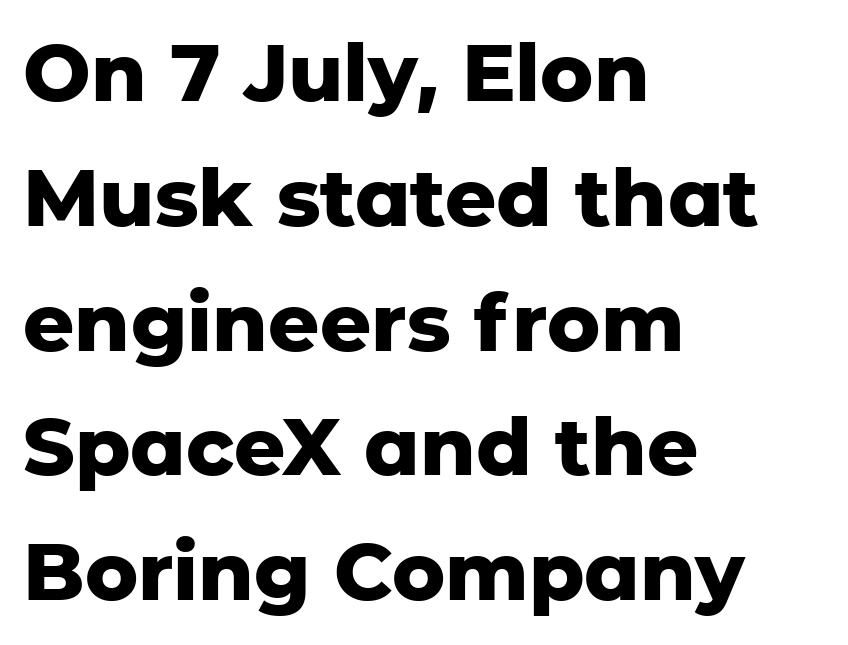
Q: Is the text bold? A: Yes.
Q: Is the text italic (slanted)? A: No, it is upright.
Q: Is the typeface a serif or a sans-serif typeface? A: Sans-serif.
Q: Is the text underlined? A: No.
Q: How is the paragraph aligned? A: Left-aligned.
Q: Is the spacing between letters normal or unusually wide? A: Normal.
Q: Is the spacing between lines tight, normal or loose? A: Normal.
Q: Width (condensed, normal, or wide)? A: Normal.
Q: Stroke contrast? A: Low.
Q: x-height? A: Medium.
Q: Monospaced? A: No.
